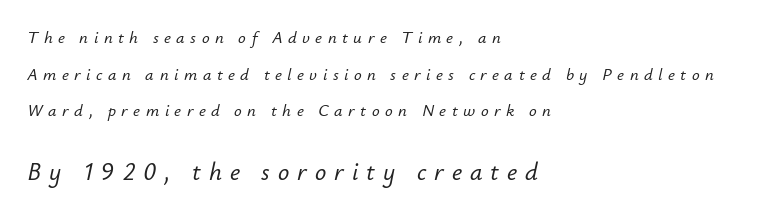
{"italic": "yes", "lean": "right", "slant_degrees": 12, "underline": "no", "align": "left", "line_spacing": "loose", "line_spacing_ratio": 2.16, "letter_spacing": "wide", "letter_spacing_em": 0.32, "larger_block": "second", "size_ratio": 1.47, "glyph_px": 25}
